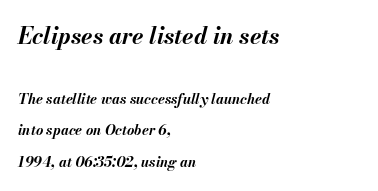
Q: Is the text bold? A: Yes.
Q: Is the text italic (slanted)? A: Yes, it leans right by about 13 degrees.
Q: Is the text underlined? A: No.
Q: How is the paragraph aligned? A: Left-aligned.
Q: Is the spacing between letters normal or unusually wide? A: Normal.
Q: Is the spacing between lines tight, normal or loose? A: Loose.
Q: Which block of text is set in a larger size, the first (top) or the second (bottom)? A: The first (top) one.
